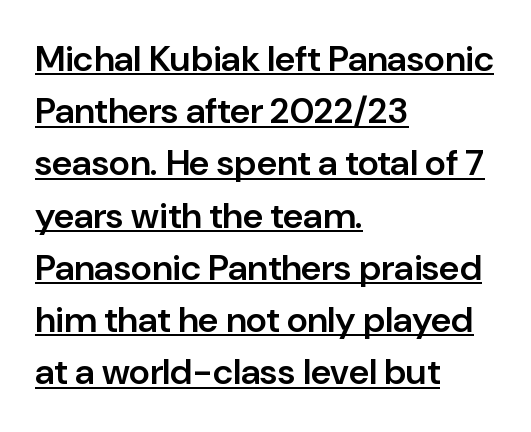
{"serif": "no", "italic": "no", "bold": "semi", "weight": "semibold", "width": "normal", "stroke_contrast": "low", "x_height": "medium", "monospaced": "no", "underline": "yes", "align": "left", "line_spacing": "normal", "line_spacing_ratio": 1.45, "letter_spacing": "normal", "letter_spacing_em": 0.0, "glyph_px": 36}
